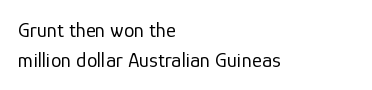
Quick note: underline off. Do the letters lean? They stand straight. The text block is weighted toward the left margin, trailing off unevenly rightward. This rendering leaves character spacing at its baseline value. Vertical spacing — default.
